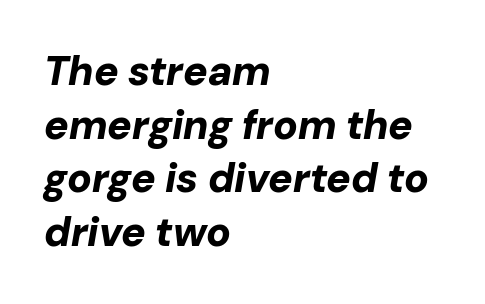
The image shows 41 px bold type, italic (leaning right); set left-aligned, normal line spacing (1.31x), normal letter spacing, not underlined; low stroke contrast and a medium x-height.
